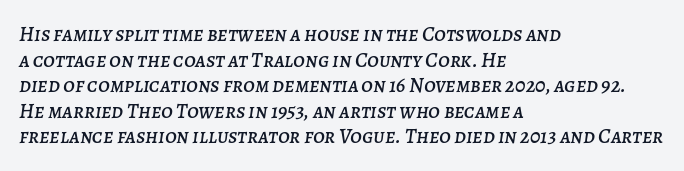
Q: Is the text italic (slanted)? A: Yes, it leans right by about 7 degrees.
Q: Is the text underlined? A: No.
Q: How is the paragraph aligned? A: Left-aligned.
Q: Is the spacing between letters normal or unusually wide? A: Normal.
